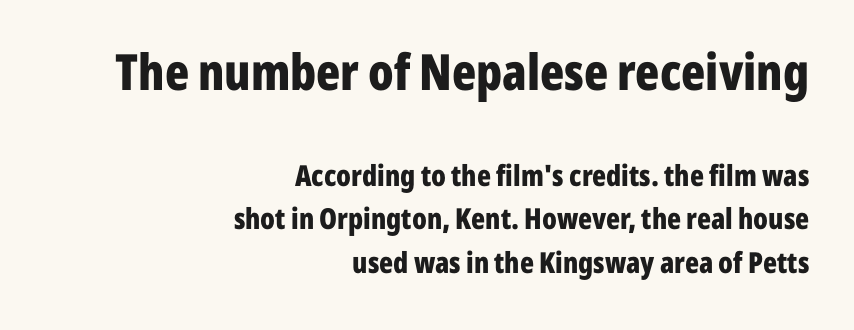
{"serif": "no", "italic": "no", "bold": "yes", "weight": "bold", "width": "condensed", "stroke_contrast": "low", "x_height": "medium", "monospaced": "no", "underline": "no", "align": "right", "line_spacing": "normal", "line_spacing_ratio": 1.5, "letter_spacing": "normal", "letter_spacing_em": 0.0, "larger_block": "first", "size_ratio": 1.72, "glyph_px": 50}
